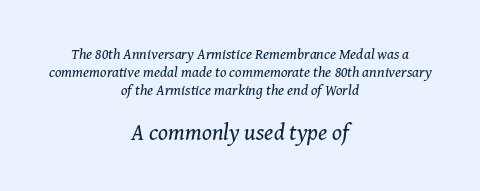
The image shows 23 px text type, italic (leaning right); set centered, line spacing 1.19x, normal letter spacing, not underlined; the second (bottom) block is 1.53x larger.
